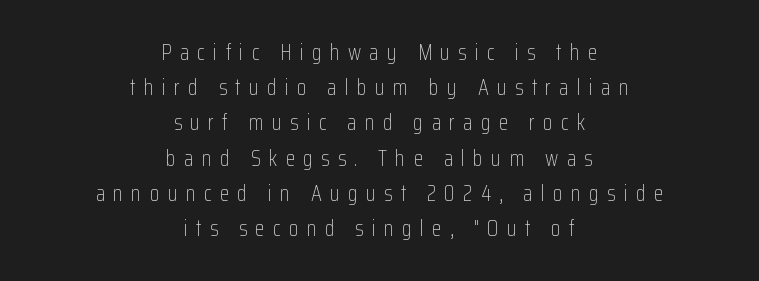
{"italic": "no", "bold": "no", "underline": "no", "align": "center", "line_spacing": "normal", "line_spacing_ratio": 1.6, "letter_spacing": "wide", "letter_spacing_em": 0.37, "glyph_px": 22}
